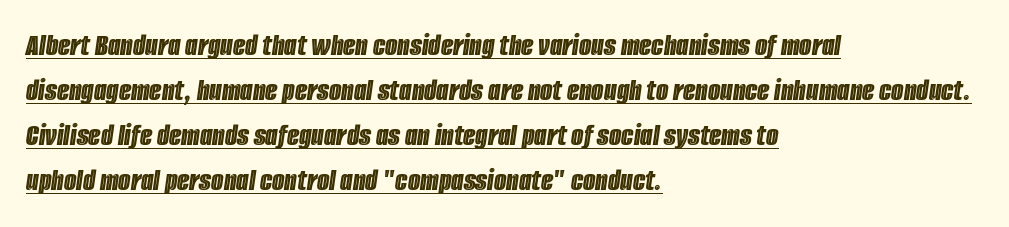
Posture: slanted. Interline gaps are of average width in this sample. Looks like regular typesetting: each glyph gets only the width it needs. Tracking value appears to be zero — textbook default spacing. Caption: multi-line text, flush left, ragged right. The sample's only ornament is a line tracing under the words.
